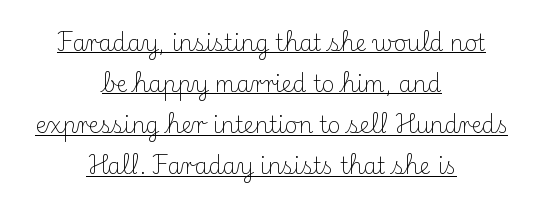
The image shows 22 px text type, upright; set centered, line spacing 1.87x, normal letter spacing, underlined.
